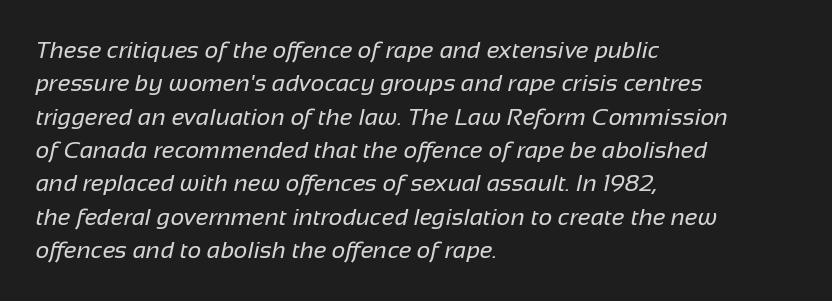
Q: Is the text bold? A: No.
Q: Is the text underlined? A: No.
Q: How is the paragraph aligned? A: Left-aligned.
Q: Is the spacing between letters normal or unusually wide? A: Normal.
Q: Is the spacing between lines tight, normal or loose? A: Normal.
